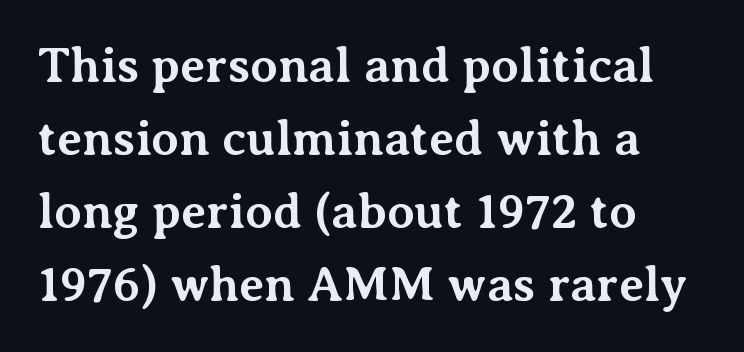
The image shows 49 px bold serif type, upright; set left-aligned, normal line spacing (1.49x), normal letter spacing, not underlined; medium stroke contrast and a medium x-height.
